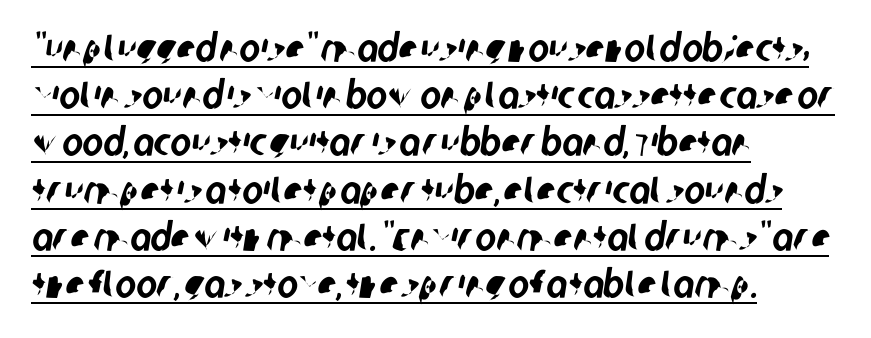
The type is set solid horizontally, with unmodified tracking. The designer went with a sans here, leaving each stem footless. Notice how the passage keeps a crisp vertical edge on the left only. The rendering uses natural spacing where letterforms have individual widths. Students, observe the line beneath the letters — that is underlining.
